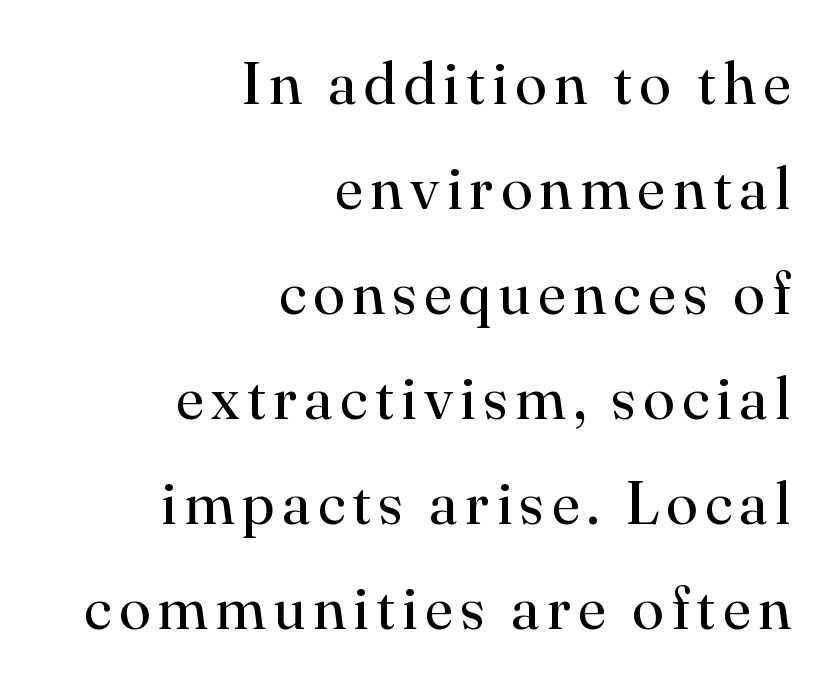
{"serif": "yes", "italic": "no", "bold": "no", "weight": "regular", "width": "normal", "stroke_contrast": "high", "x_height": "small", "monospaced": "no", "underline": "no", "align": "right", "line_spacing_ratio": 1.78, "glyph_px": 59}
